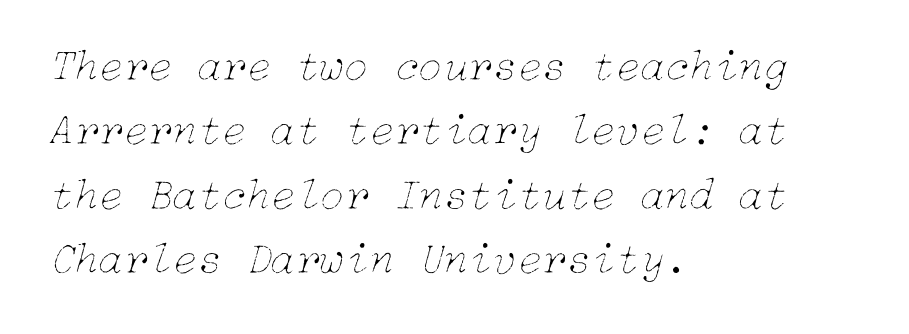
{"italic": "yes", "lean": "right", "slant_degrees": 15, "bold": "no", "weight": "thin", "width": "normal", "stroke_contrast": "low", "x_height": "medium", "underline": "no", "align": "left", "line_spacing": "normal", "line_spacing_ratio": 1.43, "letter_spacing": "normal", "letter_spacing_em": 0.0, "glyph_px": 45}
